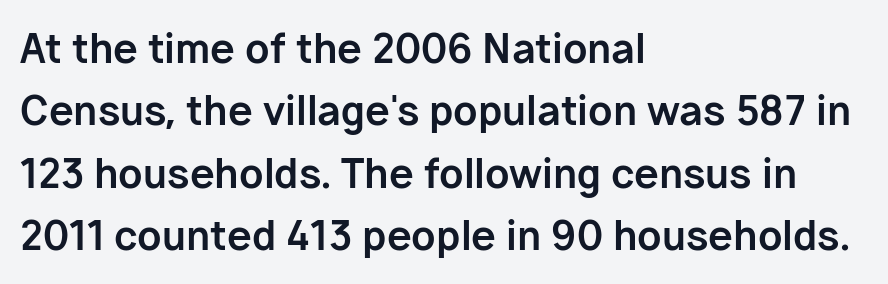
These lines are rendered in a variable-pitch font. You could call the tracking neutral — neither tight nor loose. The typesetting leans heavy: a genuine bold. Line starts are locked; line ends wander. You can tell from the bare stems that sans-serif type was used.
